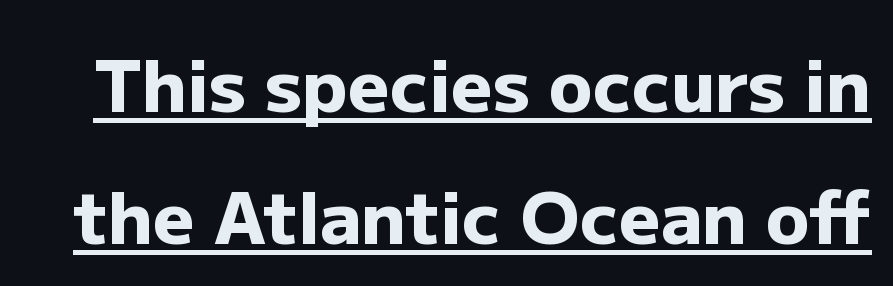
{"serif": "no", "italic": "no", "bold": "yes", "weight": "heavy", "width": "normal", "stroke_contrast": "low", "x_height": "medium", "monospaced": "no", "underline": "yes", "line_spacing_ratio": 1.83, "letter_spacing": "normal", "letter_spacing_em": 0.0, "glyph_px": 72}
